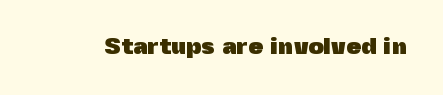
Q: Is the text bold? A: Yes.
Q: Is the text italic (slanted)? A: No, it is upright.
Q: Is the text underlined? A: No.
Q: Is the spacing between letters normal or unusually wide? A: Normal.
